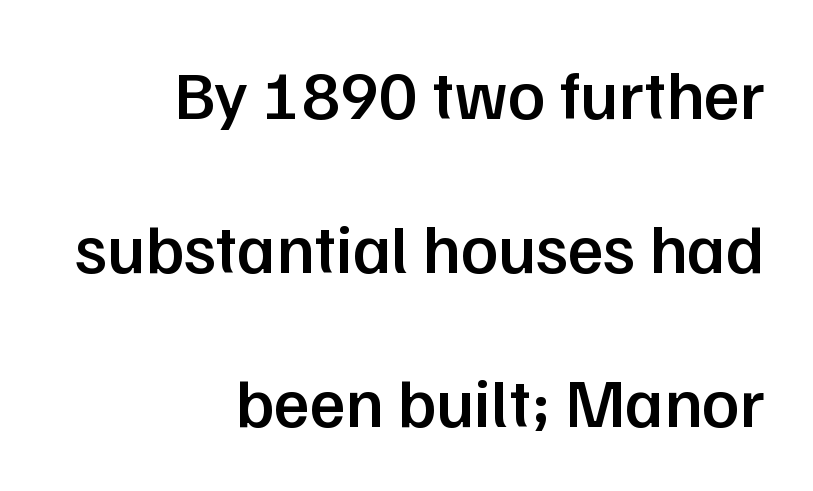
In terms of letterform style, serifs are entirely absent. This sample has the flowing, uneven cadence of proportional lettering. This sample is right-justified, so line beginnings fall wherever the words allow. The glyphs have the mass of a demibold cut, below bold. This is the regular roman posture of the typeface. Each new line begins a long way beneath the previous one.
